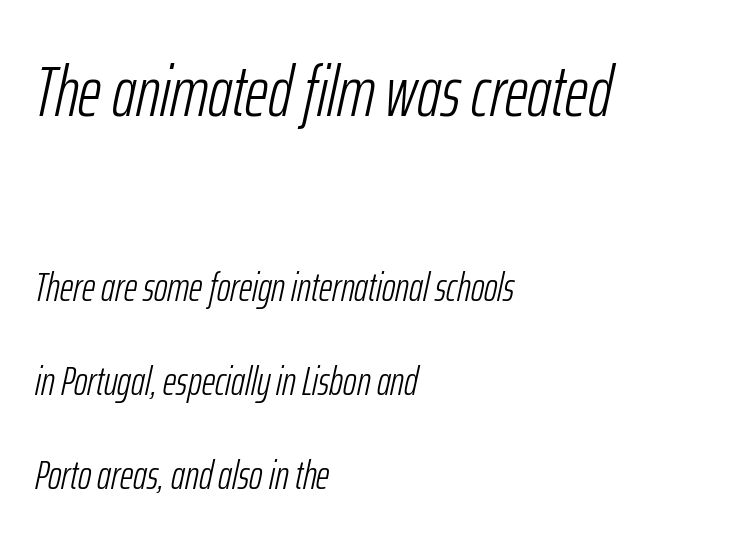
The rendering uses natural spacing where letterforms have individual widths. Vertical spacing — loose. Does the copy run flush right? No — it runs flush left. The space directly below the letters is spotless.
